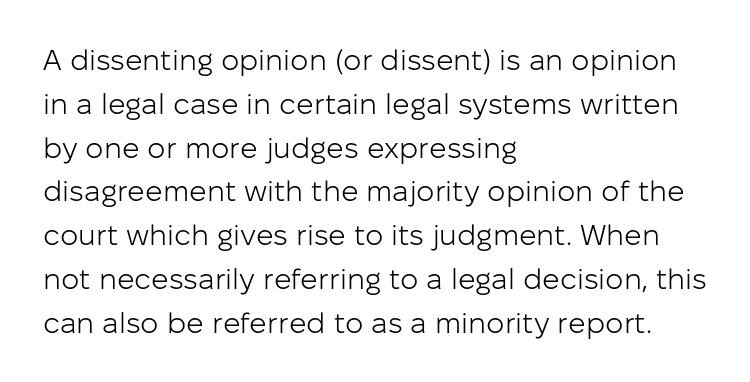
{"serif": "no", "italic": "no", "bold": "no", "weight": "light", "width": "normal", "stroke_contrast": "low", "x_height": "medium", "monospaced": "no", "underline": "no", "align": "left", "line_spacing": "normal", "line_spacing_ratio": 1.51, "letter_spacing": "normal", "letter_spacing_em": 0.0, "glyph_px": 29}
